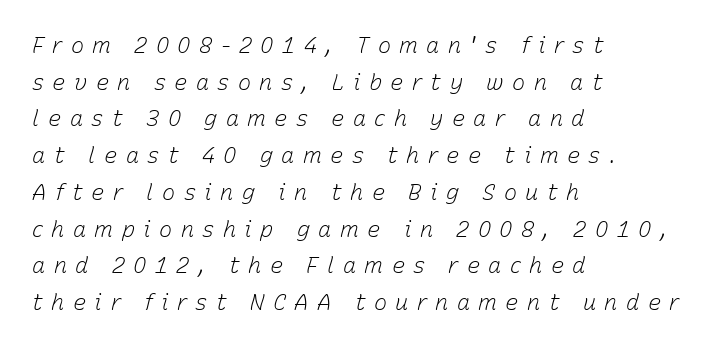
The font's italic variant was chosen for this text. Casual observation: everything's shoved over to the left. Type without underlining. Nothing heavy about these letters — not bold at all. The line-height multiplier appears to be the usual default.
